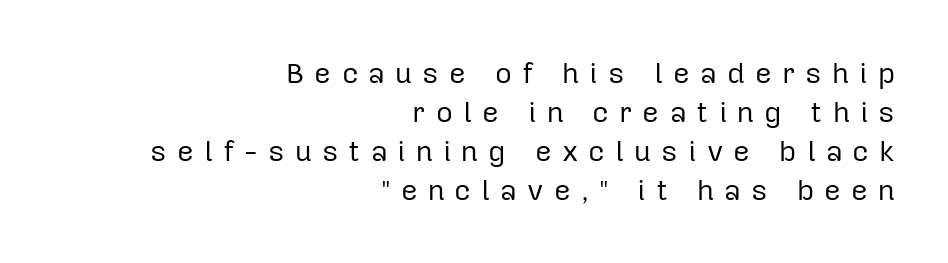
Q: Is the text bold? A: No.
Q: Is the text italic (slanted)? A: No, it is upright.
Q: Is the typeface a serif or a sans-serif typeface? A: Sans-serif.
Q: Is the text underlined? A: No.
Q: How is the paragraph aligned? A: Right-aligned.
Q: Is the spacing between letters normal or unusually wide? A: Unusually wide.
Q: Is the spacing between lines tight, normal or loose? A: Normal.
Q: Width (condensed, normal, or wide)? A: Normal.
Q: Stroke contrast? A: Low.
Q: x-height? A: Medium.
Q: Monospaced? A: No.
